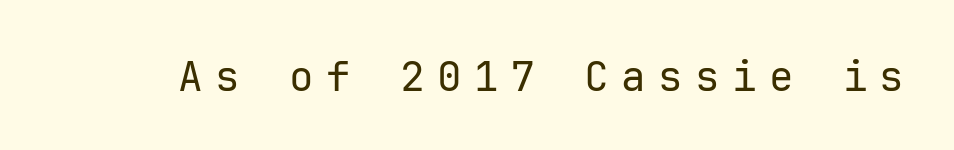
The image shows 41 px regular-weight sans-serif type, upright, monospaced; set unusually wide letter spacing (+0.3 em), not underlined; low stroke contrast and a medium x-height.
